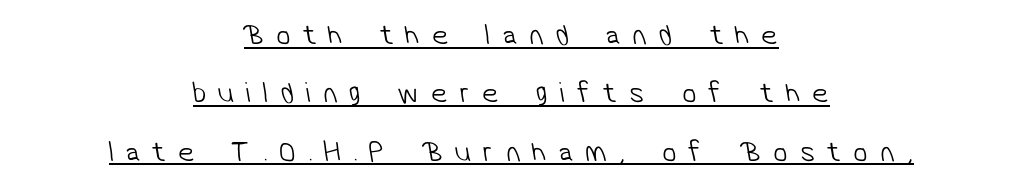
{"serif": "no", "bold": "no", "weight": "light", "width": "normal", "stroke_contrast": "low", "x_height": "medium", "monospaced": "no", "underline": "yes", "align": "center", "line_spacing": "loose", "line_spacing_ratio": 2.01, "letter_spacing": "wide", "letter_spacing_em": 0.42, "glyph_px": 29}
